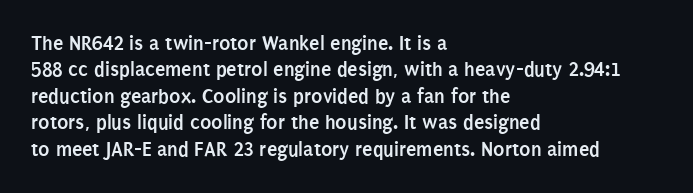
The image shows 21 px bold type, upright; set left-aligned, normal line spacing (1.26x), normal letter spacing, not underlined.
